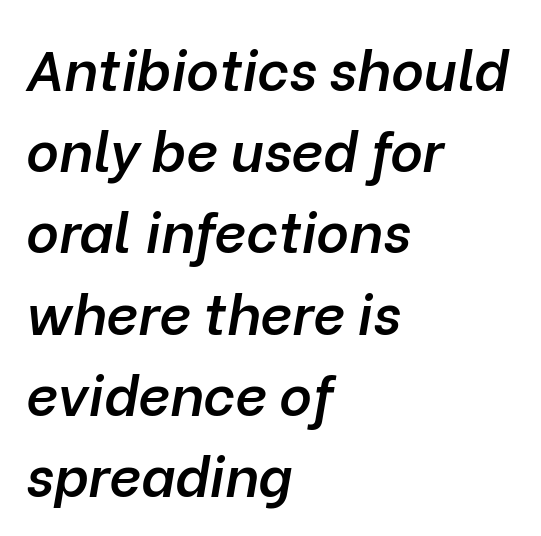
The glyphs have the mass of a demibold cut, below bold. The area under the type is left untouched. It's the slanting kind of type. These lines are rendered in a variable-pitch font.
